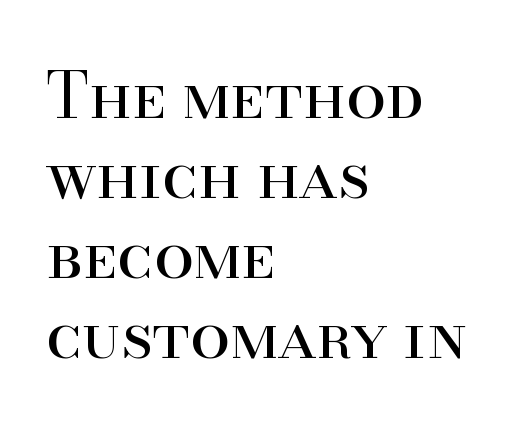
Q: Is the text bold? A: No.
Q: Is the text italic (slanted)? A: No, it is upright.
Q: Is the typeface a serif or a sans-serif typeface? A: Serif.
Q: Is the text underlined? A: No.
Q: How is the paragraph aligned? A: Left-aligned.
Q: Is the spacing between letters normal or unusually wide? A: Normal.
Q: Is the spacing between lines tight, normal or loose? A: Normal.
Q: Width (condensed, normal, or wide)? A: Normal.
Q: Stroke contrast? A: High.
Q: x-height? A: Small.
Q: Monospaced? A: No.
